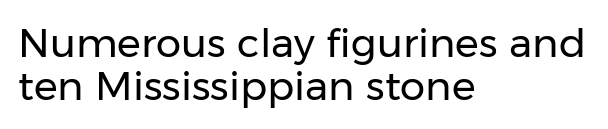
The typesetter chose a ragged-right arrangement here. Unmarked baselines from the first word to the last. Looks like regular typesetting: each glyph gets only the width it needs. Standard letterfit; no display-style spreading of the glyphs. The block of text is dense from top to bottom, with scant space between rows. Serifs: no, the terminals of the letterforms are clean.
